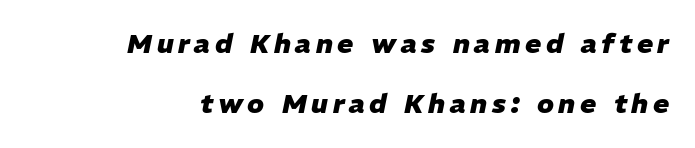
Q: Is the text bold? A: Yes.
Q: Is the text italic (slanted)? A: Yes, it leans right by about 11 degrees.
Q: Is the text underlined? A: No.
Q: How is the paragraph aligned? A: Right-aligned.
Q: Is the spacing between lines tight, normal or loose? A: Loose.
